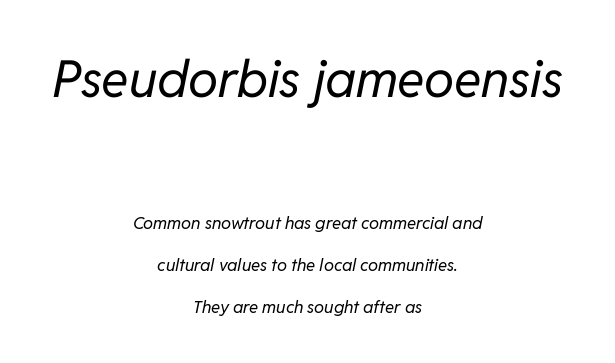
The image shows 51 px regular-weight type, italic (leaning right); set centered, loose line spacing (2.46x), normal letter spacing, not underlined; the first (top) block is 3.0x larger; low stroke contrast and a medium x-height.
